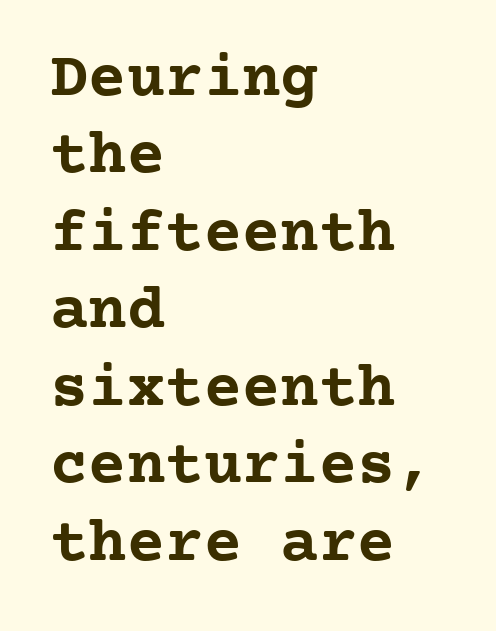
The string is rendered with underlining switched off. Do the letters lean? They stand straight. Words appear dense and cohesive because spacing is normal. Line beginnings align vertically; line endings do not.
